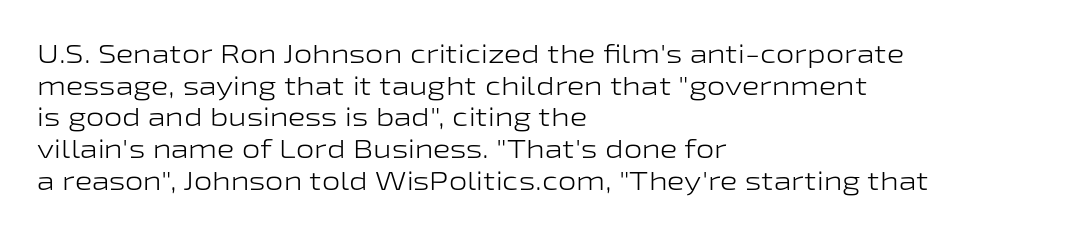
Q: Is the text bold? A: No.
Q: Is the text italic (slanted)? A: No, it is upright.
Q: Is the text underlined? A: No.
Q: How is the paragraph aligned? A: Left-aligned.
Q: Is the spacing between letters normal or unusually wide? A: Normal.
